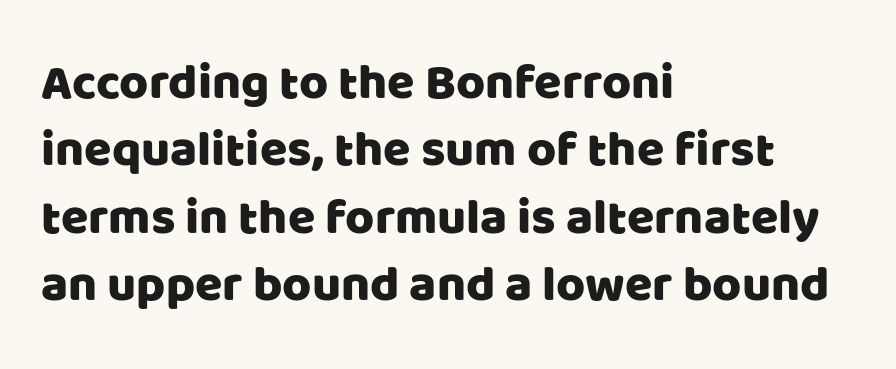
Q: Is the text italic (slanted)? A: No, it is upright.
Q: Is the typeface a serif or a sans-serif typeface? A: Sans-serif.
Q: Is the text underlined? A: No.
Q: How is the paragraph aligned? A: Left-aligned.
Q: Is the spacing between letters normal or unusually wide? A: Normal.
Q: Is the spacing between lines tight, normal or loose? A: Normal.
Q: Width (condensed, normal, or wide)? A: Normal.
Q: Stroke contrast? A: Low.
Q: x-height? A: Large.
Q: Monospaced? A: No.
